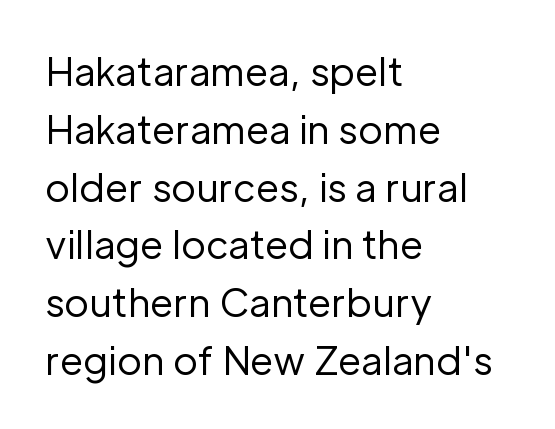
{"serif": "no", "italic": "no", "bold": "no", "weight": "regular", "width": "normal", "stroke_contrast": "low", "x_height": "medium", "monospaced": "no", "underline": "no", "align": "left", "line_spacing": "normal", "line_spacing_ratio": 1.52, "letter_spacing": "normal", "letter_spacing_em": 0.0, "glyph_px": 38}
